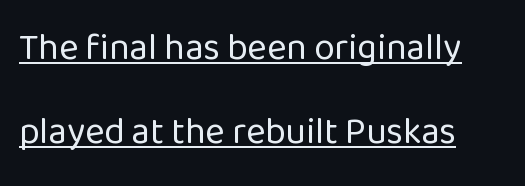
The vertical gap from one line to the next is large. The text block is weighted toward the left margin, trailing off unevenly rightward. In terms of letterspacing, this is plain default setting. A baseline rule has been typeset under these characters. Serifs: no, the terminals of the letterforms are clean.
